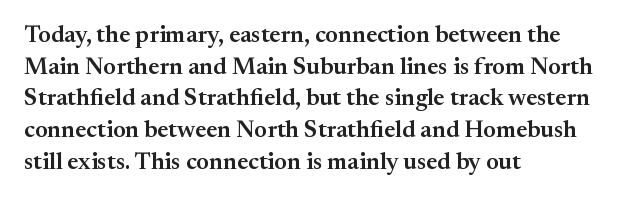
Q: Is the text bold? A: Semi-bold.
Q: Is the text italic (slanted)? A: No, it is upright.
Q: Is the text underlined? A: No.
Q: How is the paragraph aligned? A: Left-aligned.
Q: Is the spacing between letters normal or unusually wide? A: Normal.
Q: Is the spacing between lines tight, normal or loose? A: Normal.
